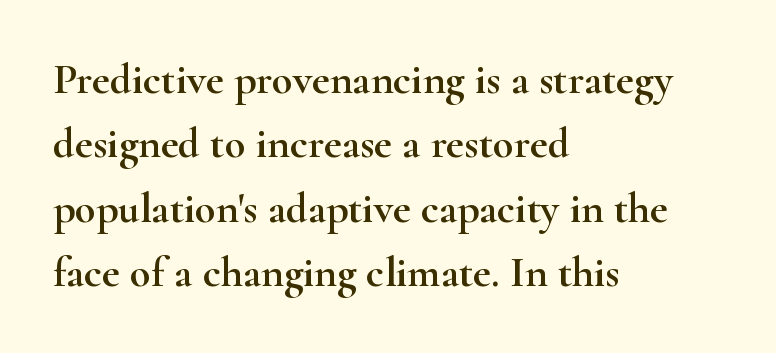
Q: Is the text italic (slanted)? A: No, it is upright.
Q: Is the typeface a serif or a sans-serif typeface? A: Serif.
Q: Is the text underlined? A: No.
Q: How is the paragraph aligned? A: Left-aligned.
Q: Is the spacing between letters normal or unusually wide? A: Normal.
Q: Is the spacing between lines tight, normal or loose? A: Normal.
Q: Width (condensed, normal, or wide)? A: Wide.
Q: Stroke contrast? A: High.
Q: x-height? A: Small.
Q: Monospaced? A: No.
